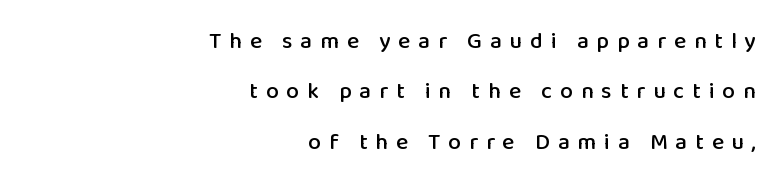
Q: Is the text italic (slanted)? A: No, it is upright.
Q: Is the text underlined? A: No.
Q: How is the paragraph aligned? A: Right-aligned.
Q: Is the spacing between letters normal or unusually wide? A: Unusually wide.
Q: Is the spacing between lines tight, normal or loose? A: Loose.
